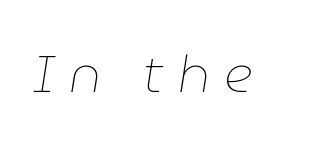
Q: Is the text bold? A: No.
Q: Is the text italic (slanted)? A: Yes, it leans right by about 9 degrees.
Q: Is the text underlined? A: No.
Q: Is the spacing between letters normal or unusually wide? A: Unusually wide.
Q: Width (condensed, normal, or wide)? A: Normal.
Q: Stroke contrast? A: Low.
Q: x-height? A: Medium.
Q: Monospaced? A: No.
